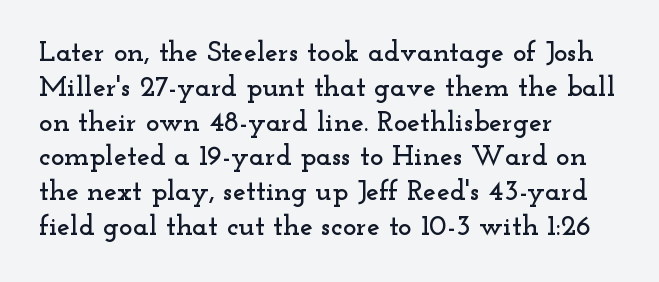
The image shows 29 px wide serif type, upright; set left-aligned, line spacing 1.2x, normal letter spacing, not underlined; low stroke contrast and a small x-height.
